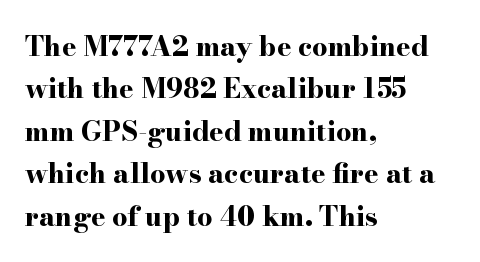
{"italic": "no", "bold": "yes", "underline": "no", "align": "left", "line_spacing": "normal", "line_spacing_ratio": 1.57, "letter_spacing": "normal", "letter_spacing_em": 0.0, "glyph_px": 27}
